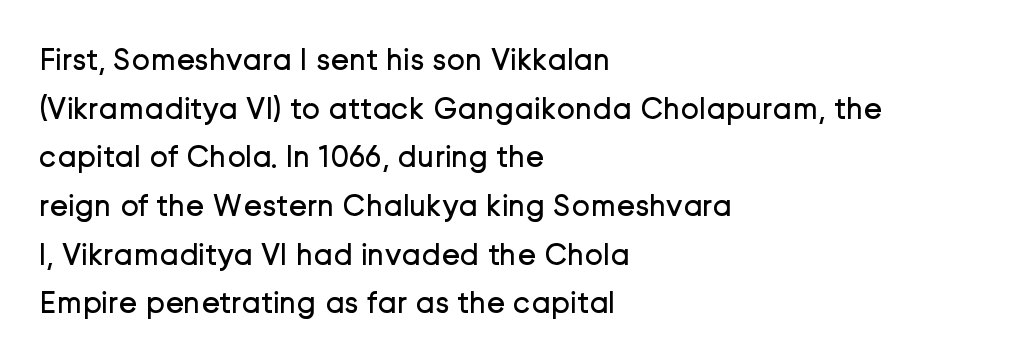
{"serif": "no", "italic": "no", "bold": "no", "weight": "regular", "width": "normal", "stroke_contrast": "low", "x_height": "medium", "monospaced": "no", "underline": "no", "align": "left", "line_spacing": "normal", "line_spacing_ratio": 1.57, "letter_spacing": "normal", "letter_spacing_em": 0.0, "glyph_px": 31}
